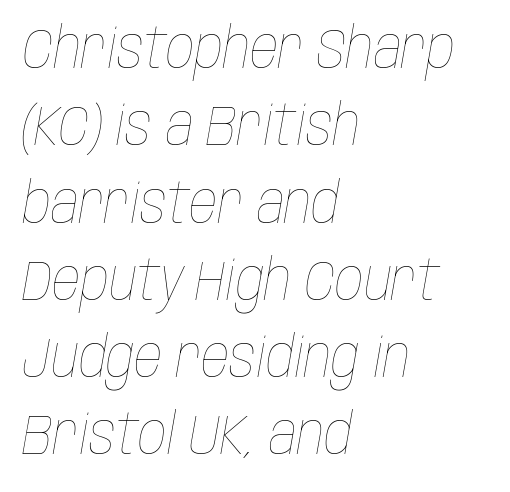
{"italic": "yes", "lean": "right", "slant_degrees": 10, "bold": "no", "weight": "thin", "width": "condensed", "stroke_contrast": "low", "x_height": "large", "monospaced": "no", "underline": "no", "align": "left", "line_spacing": "normal", "line_spacing_ratio": 1.38, "letter_spacing": "normal", "letter_spacing_em": 0.0, "glyph_px": 56}
